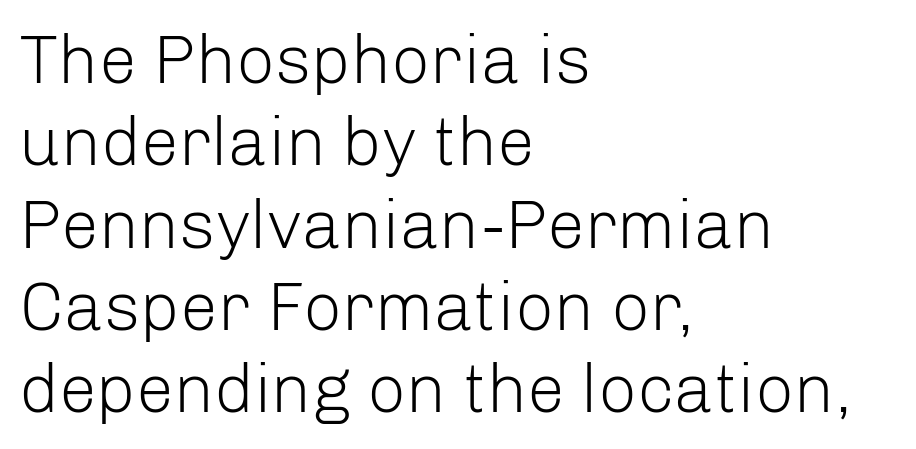
The image shows 68 px light sans-serif type, upright; set left-aligned, line spacing 1.21x, normal letter spacing, not underlined; low stroke contrast and a medium x-height.
